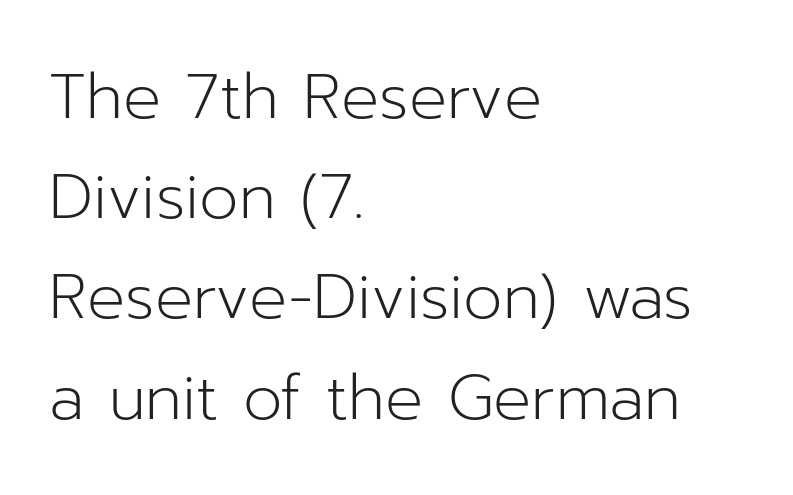
Short and long lines alike share a common starting point at left. Compared with a typical body face, this is equally light or lighter still. The text was rendered using a sans face with plain stroke endings. Vertically, the passage feels balanced, rows spaced as you'd expect. Each letter keeps its own natural width here, so spacing adapts to shape.
